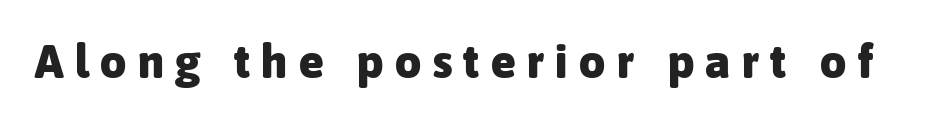
Type style note: lacks serifs. Underline: absent. A full-strength bold gives these letters their thick strokes. Proportional: the letters do not fall into vertical columns.
